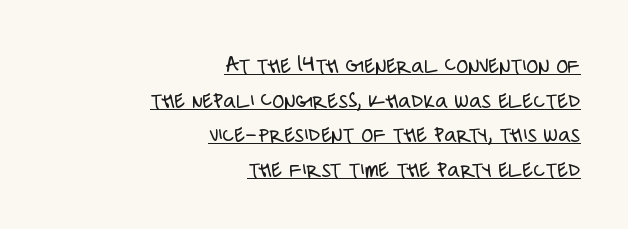
The image shows 24 px text type, upright; set right-aligned, normal line spacing (1.44x), normal letter spacing, underlined.
